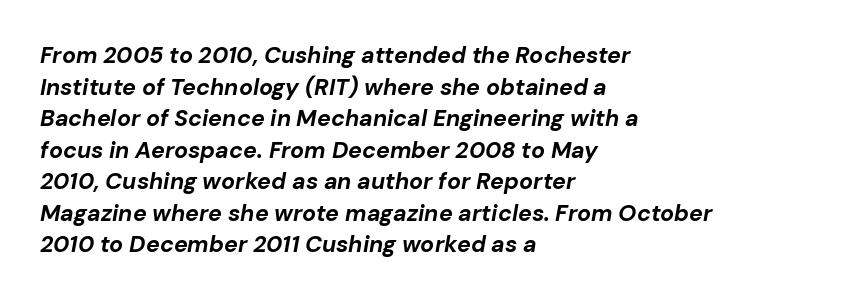
Summary of vertical rhythm: regular, with standard interline spacing. A student would call this left alignment; a typographer would say flush left, rag right. The rendering keeps characters at their native spacing. Designer's note — italics engaged.
